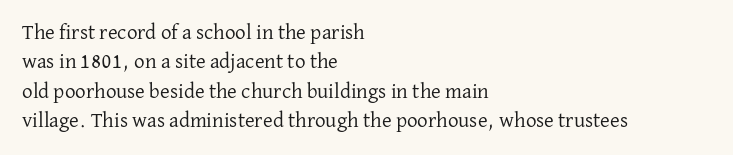
A clean baseline with only descenders dipping below it. If you drew a line through each stem, it would be perfectly vertical. Honestly, the row spacing looks completely unremarkable. Is this a heavy cut? Hardly; it is regular or lighter.
